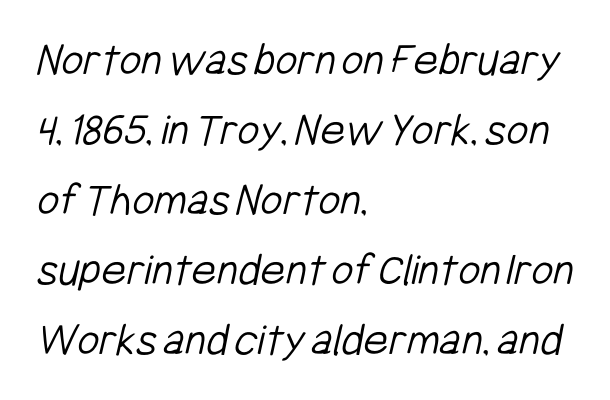
Q: Is the text bold? A: No.
Q: Is the typeface a serif or a sans-serif typeface? A: Sans-serif.
Q: Is the text underlined? A: No.
Q: How is the paragraph aligned? A: Left-aligned.
Q: Is the spacing between letters normal or unusually wide? A: Normal.
Q: Is the spacing between lines tight, normal or loose? A: Normal.
Q: Width (condensed, normal, or wide)? A: Condensed.
Q: Stroke contrast? A: Low.
Q: x-height? A: Medium.
Q: Monospaced? A: No.
